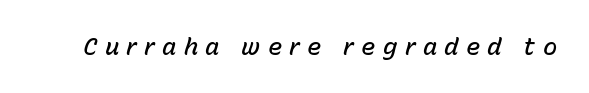
Q: Is the text bold? A: Semi-bold.
Q: Is the text italic (slanted)? A: Yes, it leans right by about 15 degrees.
Q: Is the text underlined? A: No.
Q: Is the spacing between letters normal or unusually wide? A: Unusually wide.
